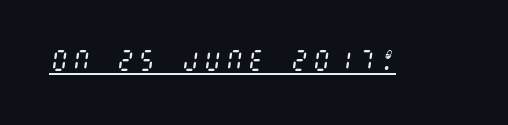
A quiet, ordinary-to-light weight characterises the typeface. It's the slanting kind of type. The specimen includes a rule beneath the text block's lines.
